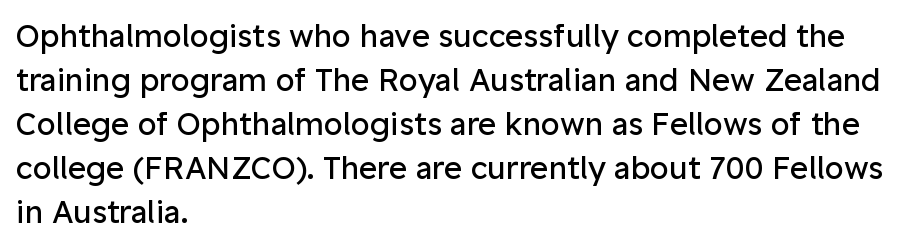
The image shows 31 px regular-weight sans-serif type, upright; set left-aligned, normal line spacing (1.42x), normal letter spacing, not underlined; low stroke contrast and a medium x-height.
